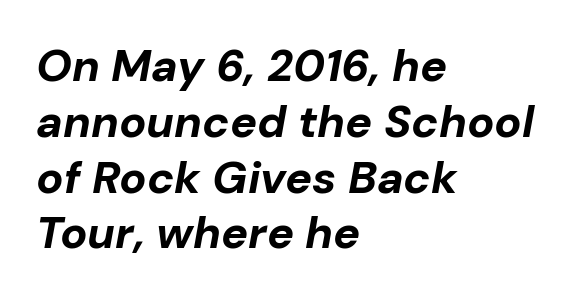
{"italic": "yes", "lean": "right", "slant_degrees": 10, "bold": "yes", "weight": "bold", "width": "normal", "stroke_contrast": "low", "x_height": "medium", "monospaced": "no", "underline": "no", "align": "left", "line_spacing_ratio": 1.24, "letter_spacing": "normal", "letter_spacing_em": 0.0, "glyph_px": 45}
